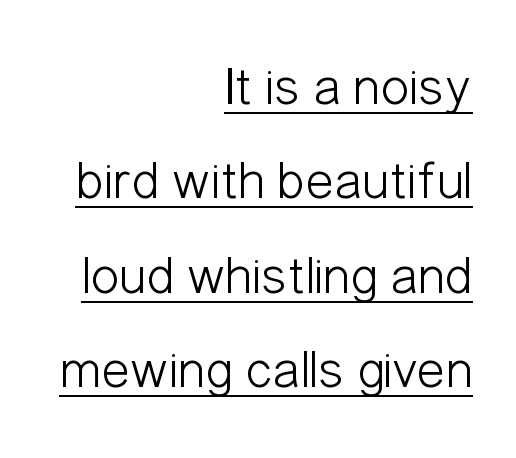
Characters follow at the spacing the type designer built in. The rendering uses natural spacing where letterforms have individual widths. A light-to-regular cut is what we see here. This is roman type, the default non-slanted kind.
